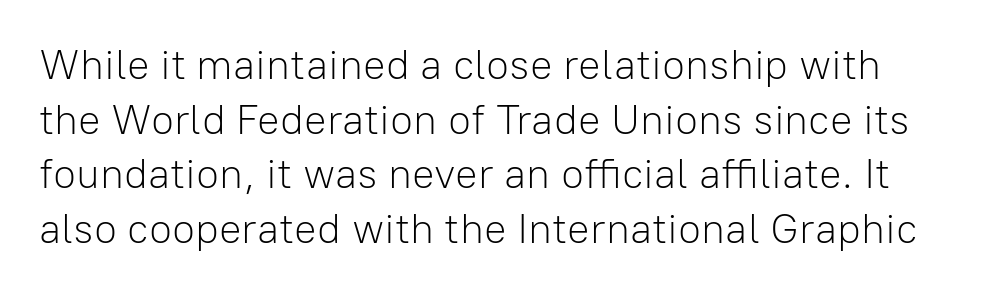
The image shows 42 px light sans-serif type, upright; set normal line spacing (1.3x), normal letter spacing, not underlined; low stroke contrast and a medium x-height.
